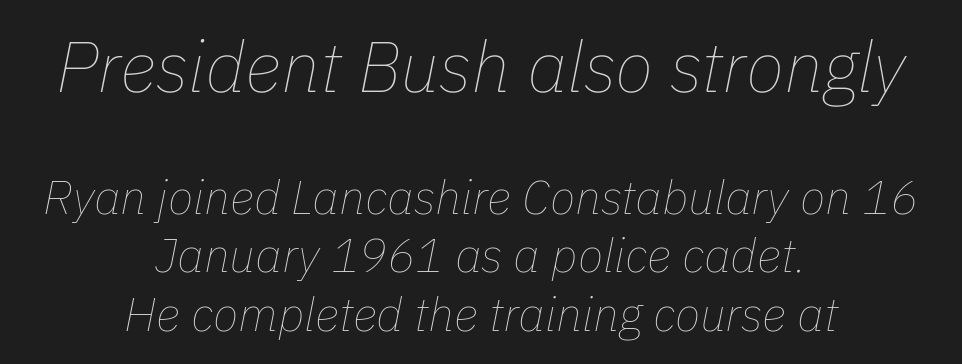
{"italic": "yes", "lean": "right", "slant_degrees": 11, "bold": "no", "weight": "thin", "width": "normal", "stroke_contrast": "low", "x_height": "medium", "monospaced": "no", "underline": "no", "align": "center", "line_spacing": "normal", "line_spacing_ratio": 1.25, "letter_spacing": "normal", "letter_spacing_em": 0.0, "larger_block": "first", "size_ratio": 1.51, "glyph_px": 71}
